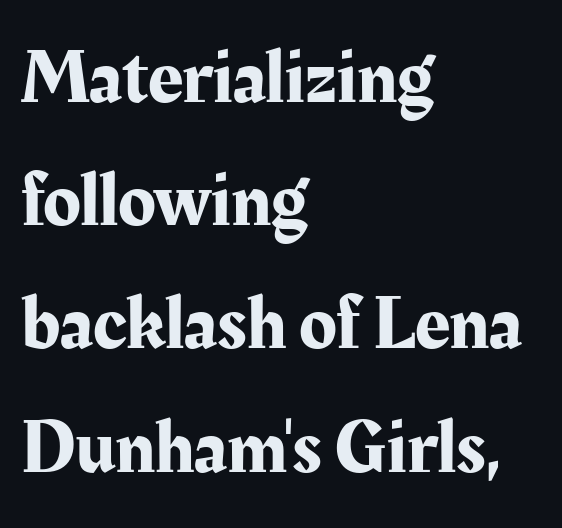
The strip under each line holds only bare page. Yep, those are serifs on the letters. Short and long lines alike share a common starting point at left. Spacing verdict: proportional, widths tailored to each character. No extra tracking has been applied to these lines. In terms of posture, this sample is upright.
